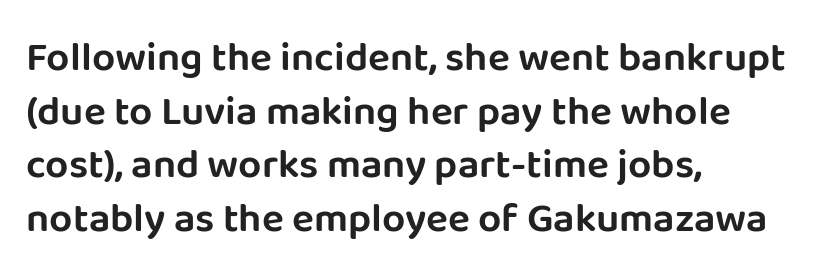
{"serif": "no", "italic": "no", "width": "normal", "stroke_contrast": "low", "x_height": "large", "monospaced": "no", "underline": "no", "align": "left", "line_spacing": "normal", "line_spacing_ratio": 1.31, "letter_spacing": "normal", "letter_spacing_em": 0.0, "glyph_px": 41}
